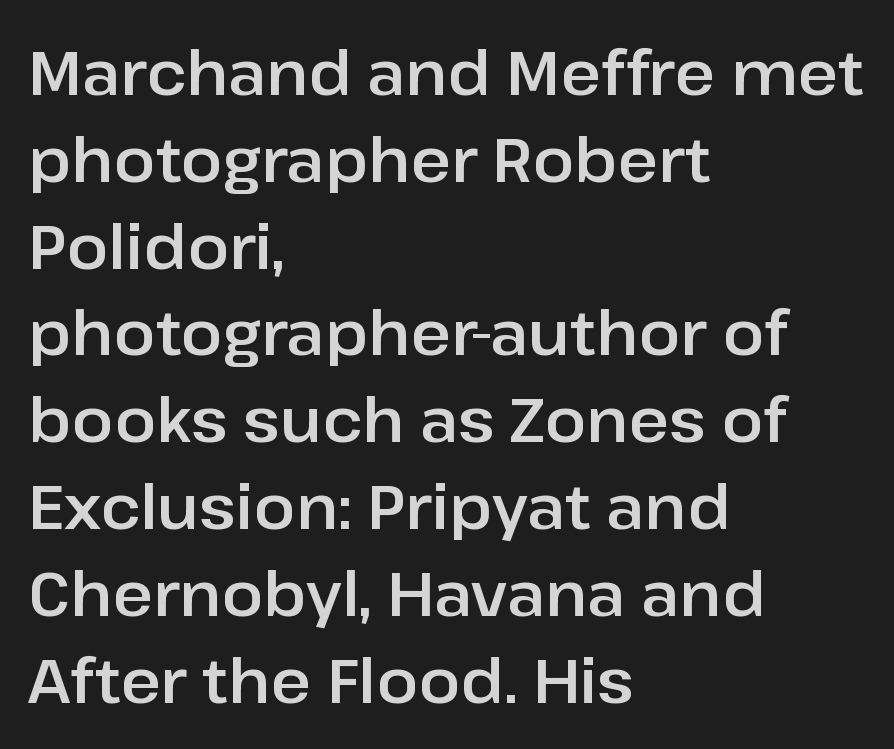
The leading is moderate, giving the passage an even texture. The letters advance in unequal steps, a hallmark of proportional type. Which margin do the lines hug? The left one — the right edge is uneven. Stroke terminals: plain, sans-serif. Descenders are the only things crossing below the line.
